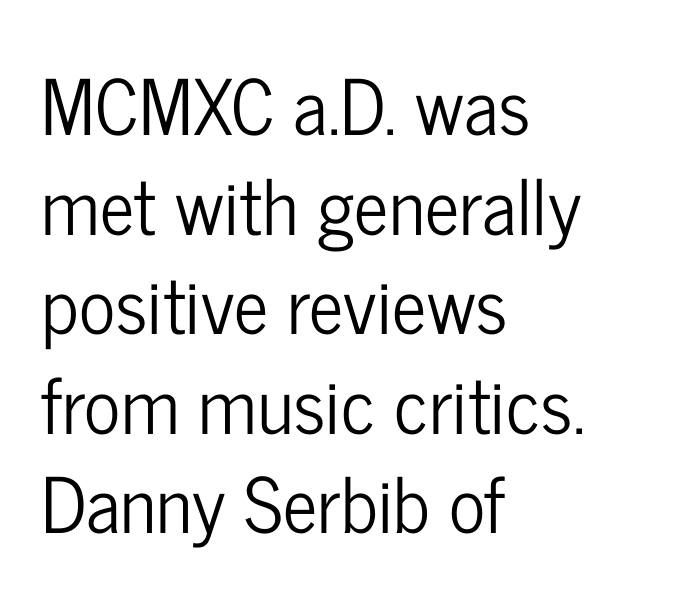
Standard letterfit; no display-style spreading of the glyphs. The designer went with a sans here, leaving each stem footless. Decoration check: the copy has no underline. Note the varied advance widths — an 'i' is clearly narrower than an 'm'. This sample is left-justified, so line endings fall wherever the words run out.
